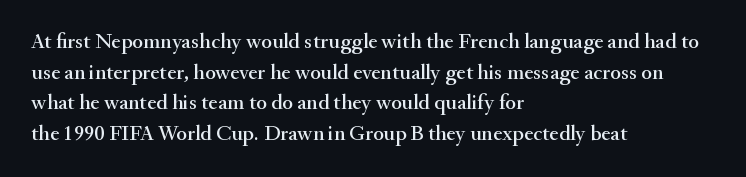
If you drew a line through each stem, it would be perfectly vertical. Honestly, the letter spacing is just normal — you wouldn't notice it. The words here are not underlined. Notice how the passage keeps a crisp vertical edge on the left only. Interline gaps are of average width in this sample.
